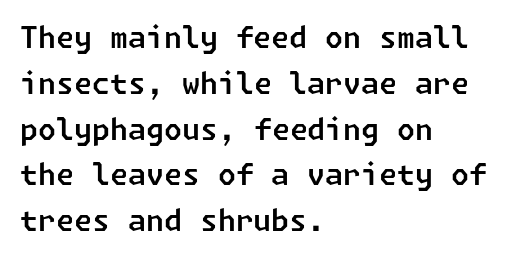
The image shows 29 px sans-serif type; set left-aligned, normal line spacing (1.58x), normal letter spacing, not underlined; low stroke contrast and a medium x-height.
